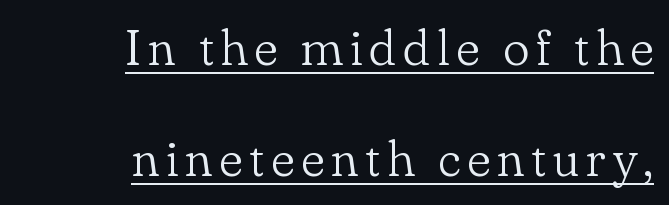
{"serif": "yes", "italic": "no", "bold": "no", "weight": "light", "width": "normal", "stroke_contrast": "low", "x_height": "small", "monospaced": "no", "underline": "yes", "align": "right", "line_spacing": "loose", "line_spacing_ratio": 2.22, "glyph_px": 50}
